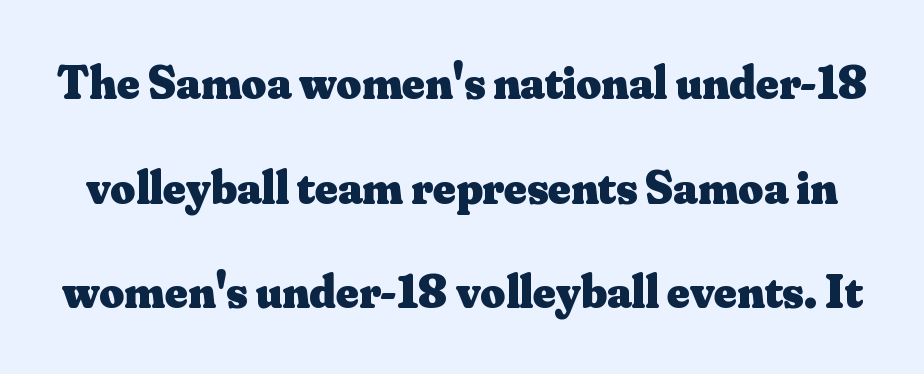
The image shows 48 px heavy serif type, upright; set loose line spacing (2.18x), normal letter spacing, not underlined; medium stroke contrast and a small x-height.
